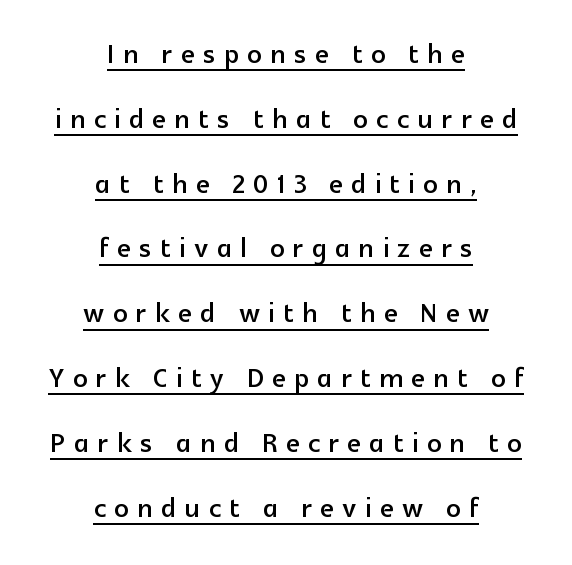
Q: Is the text italic (slanted)? A: No, it is upright.
Q: Is the typeface a serif or a sans-serif typeface? A: Sans-serif.
Q: Is the text underlined? A: Yes.
Q: How is the paragraph aligned? A: Centered.
Q: Is the spacing between letters normal or unusually wide? A: Unusually wide.
Q: Width (condensed, normal, or wide)? A: Normal.
Q: x-height? A: Medium.
Q: Monospaced? A: No.
